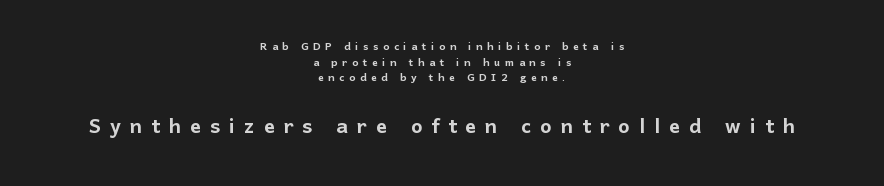
{"italic": "no", "underline": "no", "align": "center", "line_spacing": "tight", "line_spacing_ratio": 1.12, "letter_spacing": "wide", "letter_spacing_em": 0.33, "larger_block": "second", "size_ratio": 1.93, "glyph_px": 27}
